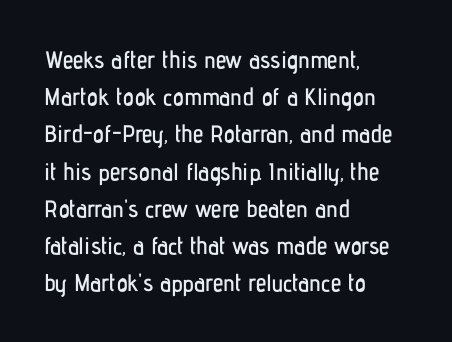
The image shows 24 px text type, upright; set left-aligned, normal line spacing (1.55x), normal letter spacing, not underlined.
